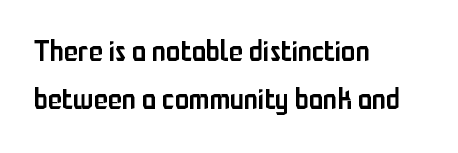
The image shows 29 px semibold, condensed sans-serif type, upright; set left-aligned, normal line spacing (1.66x), normal letter spacing, not underlined; low stroke contrast and a medium x-height.
